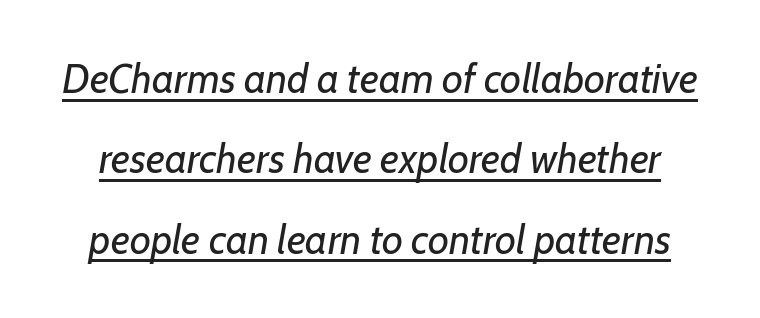
The image shows 41 px regular-weight type, italic (leaning right); set loose line spacing (1.96x), normal letter spacing, underlined; low stroke contrast and a medium x-height.
